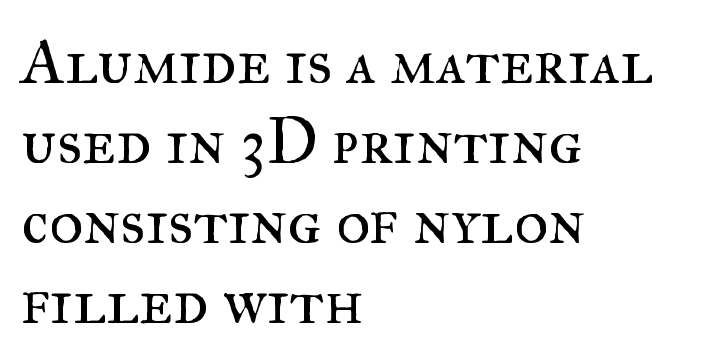
A typesetter would label this face a serif. Leftover space on each line is placed entirely after the last word. Here the glyphs are tracked normally, forming tight word shapes. Lines of text with bare space underneath. Stem width sits at or under what a default text font uses.
